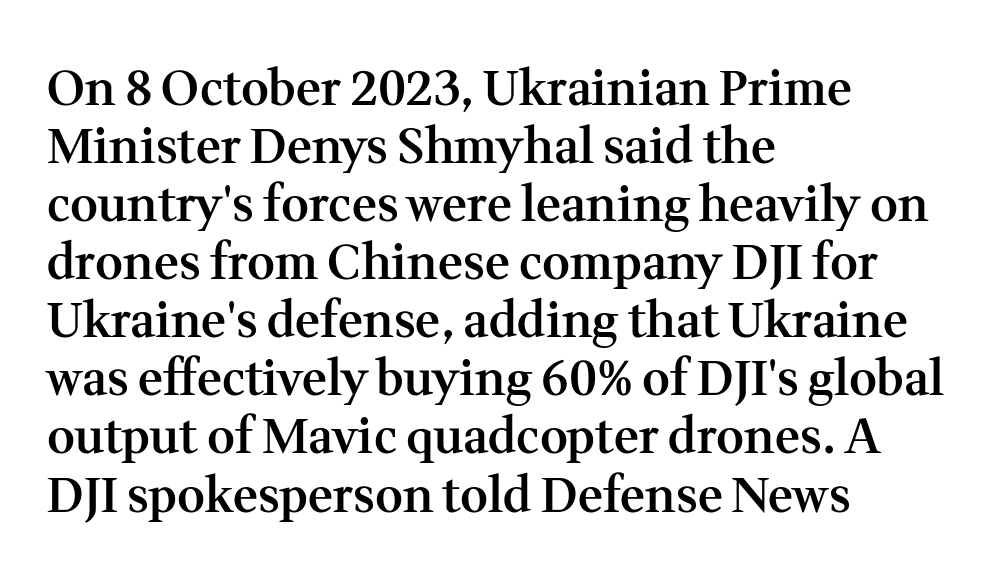
Notice the strokes are somewhat thickened but not fully heavy: this is a semibold. Each letter's strokes conclude with small projecting serifs. Look at the tracking — it's just the regular setting, nothing added. The typography opts for an upright posture over an oblique one. Words float on clear page, feet unadorned.
